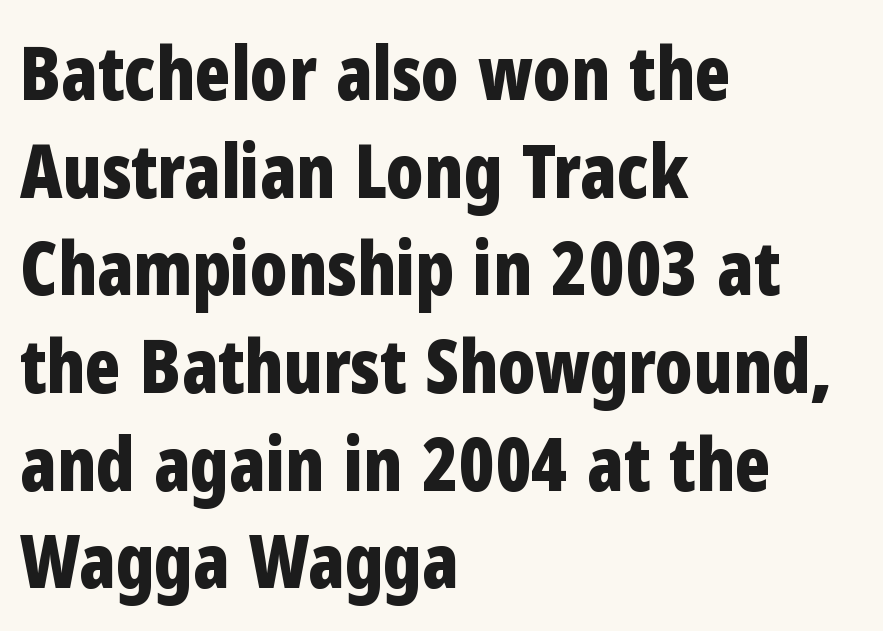
Q: Is the text bold? A: Yes.
Q: Is the text italic (slanted)? A: No, it is upright.
Q: Is the typeface a serif or a sans-serif typeface? A: Sans-serif.
Q: Is the text underlined? A: No.
Q: How is the paragraph aligned? A: Left-aligned.
Q: Is the spacing between letters normal or unusually wide? A: Normal.
Q: Is the spacing between lines tight, normal or loose? A: Normal.
Q: Width (condensed, normal, or wide)? A: Condensed.
Q: Stroke contrast? A: Low.
Q: x-height? A: Medium.
Q: Monospaced? A: No.
